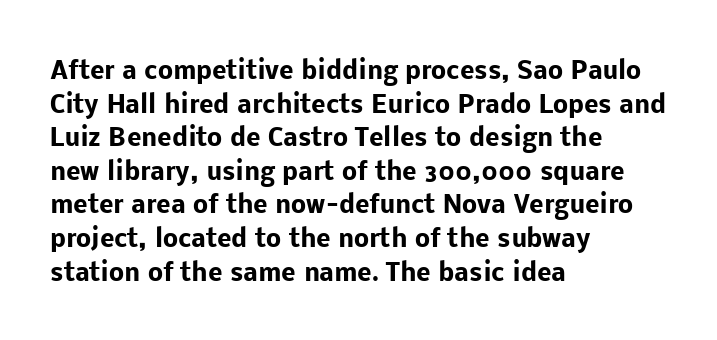
Any mark beneath the type? The region is blank. Regular leading. The face used here is rendered with its standard letterfit. These words are printed bold, with thick strokes throughout. Italic? Not at all — the glyphs are vertical. Left-aligned paragraph, ragged on the right.
